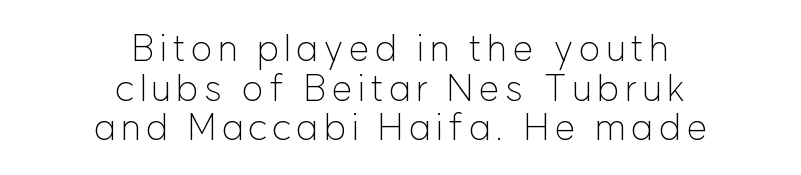
Q: Is the text bold? A: No.
Q: Is the text italic (slanted)? A: No, it is upright.
Q: Is the typeface a serif or a sans-serif typeface? A: Sans-serif.
Q: Is the text underlined? A: No.
Q: How is the paragraph aligned? A: Centered.
Q: Is the spacing between lines tight, normal or loose? A: Tight.
Q: Width (condensed, normal, or wide)? A: Normal.
Q: Stroke contrast? A: Low.
Q: x-height? A: Medium.
Q: Monospaced? A: No.
